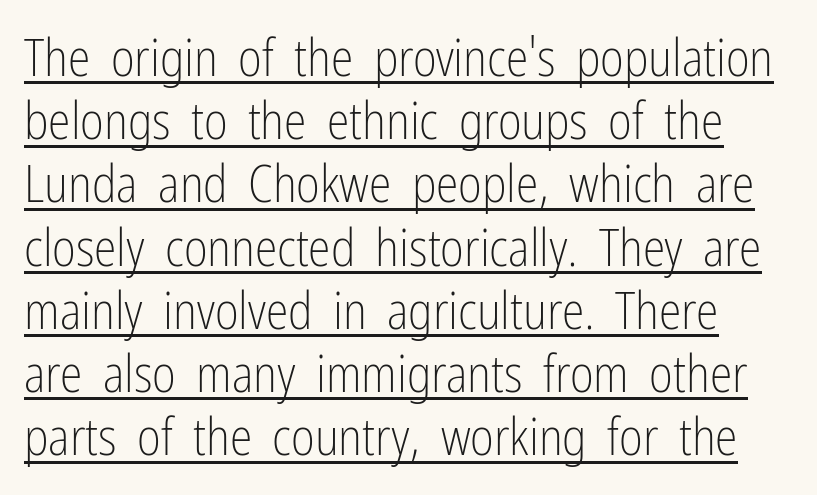
Q: Is the text bold? A: No.
Q: Is the text italic (slanted)? A: No, it is upright.
Q: Is the typeface a serif or a sans-serif typeface? A: Sans-serif.
Q: Is the text underlined? A: Yes.
Q: Is the spacing between letters normal or unusually wide? A: Normal.
Q: Width (condensed, normal, or wide)? A: Condensed.
Q: Stroke contrast? A: Low.
Q: x-height? A: Medium.
Q: Monospaced? A: No.
